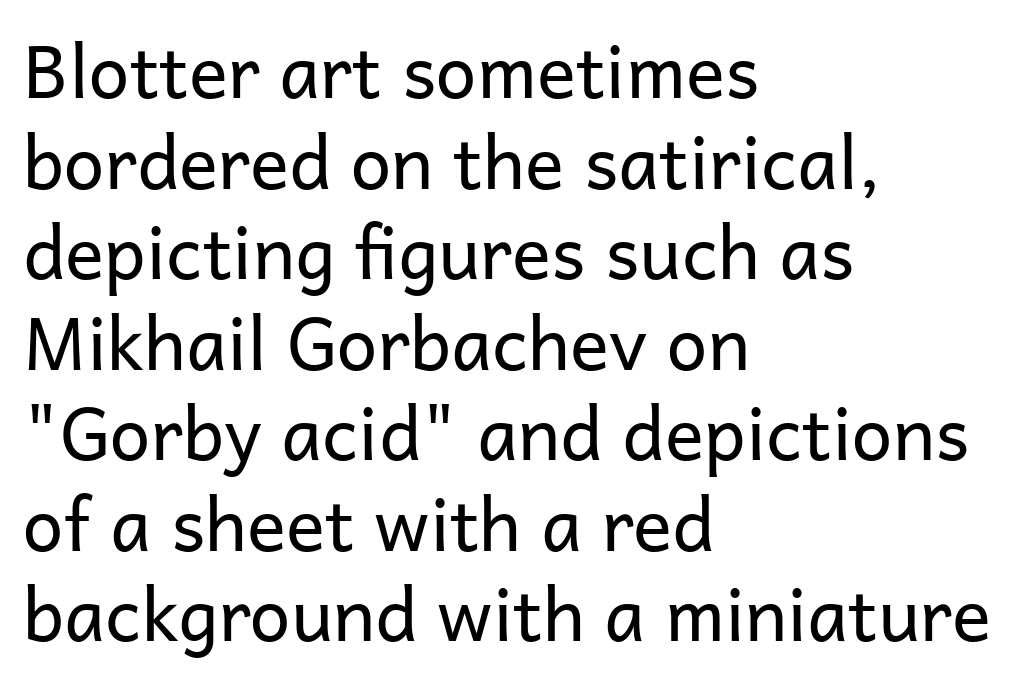
The image shows 73 px regular-weight sans-serif type, upright; set left-aligned, line spacing 1.24x, normal letter spacing, not underlined; low stroke contrast and a medium x-height.
